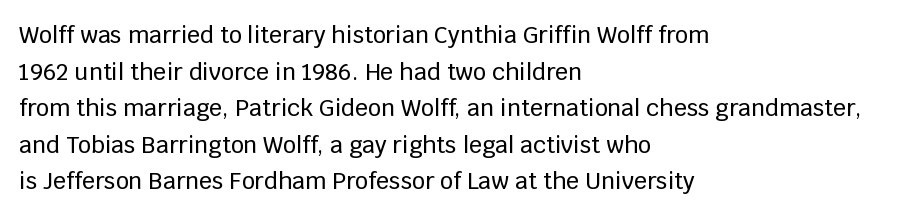
The image shows 23 px text type, upright; set left-aligned, normal line spacing (1.59x), normal letter spacing, not underlined.
